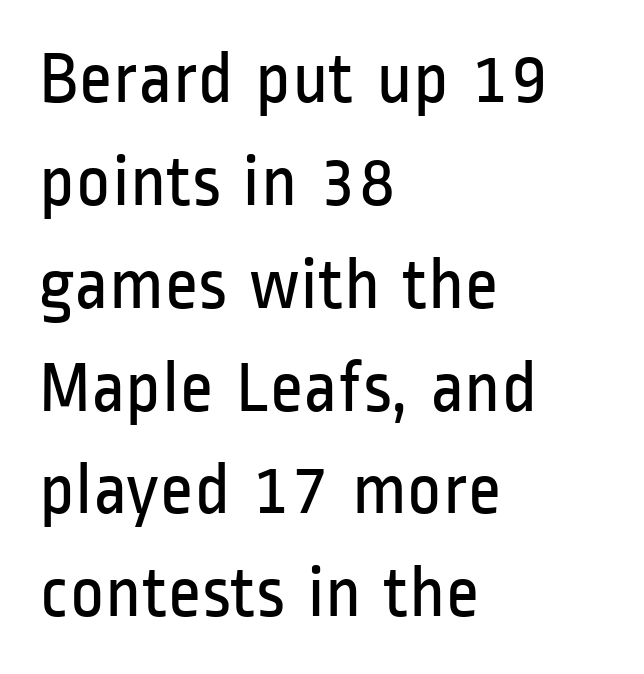
{"serif": "no", "italic": "no", "bold": "no", "weight": "regular", "width": "condensed", "stroke_contrast": "low", "x_height": "medium", "monospaced": "no", "underline": "no", "align": "left", "line_spacing": "normal", "line_spacing_ratio": 1.39, "letter_spacing": "normal", "letter_spacing_em": 0.0, "glyph_px": 74}
